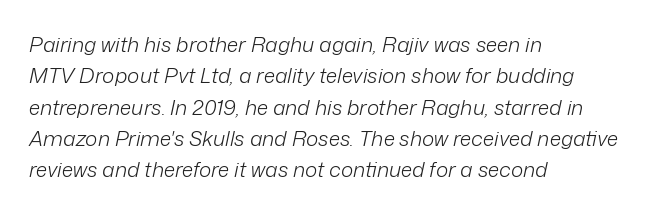
Q: Is the text bold? A: No.
Q: Is the text italic (slanted)? A: Yes, it leans right by about 12 degrees.
Q: Is the text underlined? A: No.
Q: How is the paragraph aligned? A: Left-aligned.
Q: Is the spacing between letters normal or unusually wide? A: Normal.
Q: Is the spacing between lines tight, normal or loose? A: Normal.
